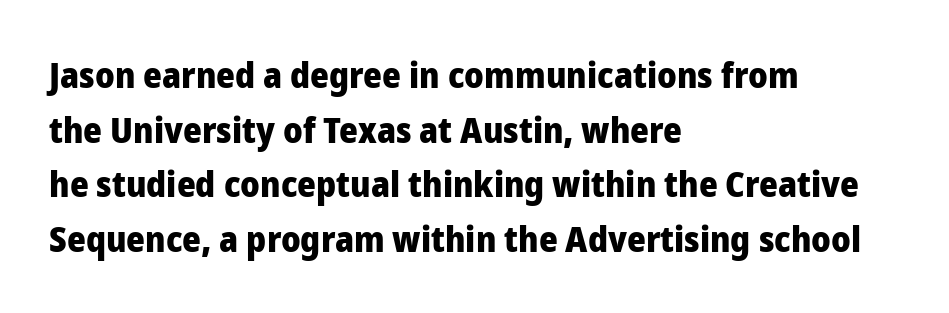
The image shows 36 px heavy sans-serif type, upright; set left-aligned, normal line spacing (1.52x), normal letter spacing, not underlined; low stroke contrast and a medium x-height.
